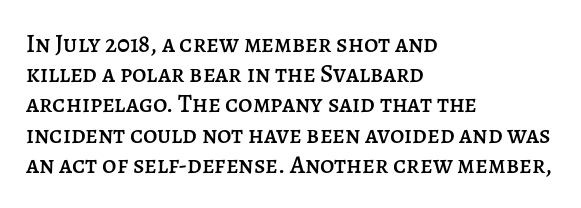
Q: Is the text italic (slanted)? A: No, it is upright.
Q: Is the text underlined? A: No.
Q: How is the paragraph aligned? A: Left-aligned.
Q: Is the spacing between letters normal or unusually wide? A: Normal.
